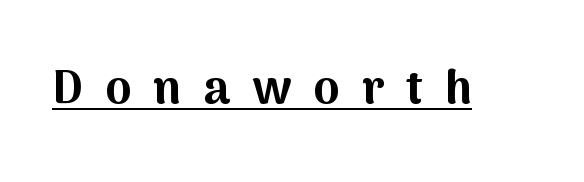
{"serif": "no", "italic": "no", "bold": "yes", "weight": "bold", "width": "normal", "stroke_contrast": "medium", "x_height": "medium", "monospaced": "no", "underline": "yes", "letter_spacing": "wide", "letter_spacing_em": 0.47, "glyph_px": 47}
